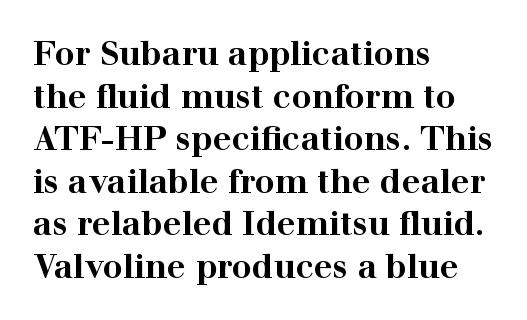
Q: Is the text bold? A: Yes.
Q: Is the text italic (slanted)? A: No, it is upright.
Q: Is the typeface a serif or a sans-serif typeface? A: Serif.
Q: Is the text underlined? A: No.
Q: How is the paragraph aligned? A: Left-aligned.
Q: Is the spacing between letters normal or unusually wide? A: Normal.
Q: Is the spacing between lines tight, normal or loose? A: Normal.
Q: Width (condensed, normal, or wide)? A: Wide.
Q: Stroke contrast? A: High.
Q: x-height? A: Medium.
Q: Monospaced? A: No.
